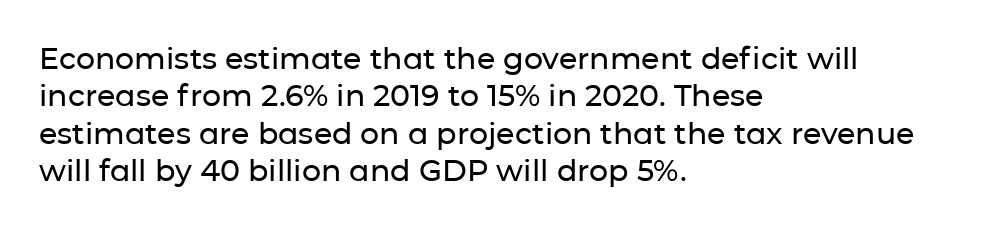
Q: Is the text italic (slanted)? A: No, it is upright.
Q: Is the typeface a serif or a sans-serif typeface? A: Sans-serif.
Q: Is the text underlined? A: No.
Q: How is the paragraph aligned? A: Left-aligned.
Q: Is the spacing between letters normal or unusually wide? A: Normal.
Q: Is the spacing between lines tight, normal or loose? A: Normal.
Q: Width (condensed, normal, or wide)? A: Normal.
Q: Stroke contrast? A: Low.
Q: x-height? A: Medium.
Q: Monospaced? A: No.
